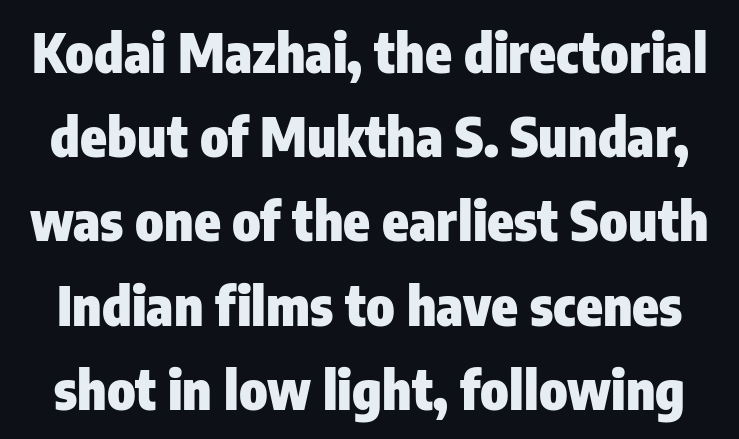
The image shows 54 px heavy, condensed sans-serif type, upright; set normal line spacing (1.56x), normal letter spacing, not underlined; low stroke contrast and a medium x-height.
